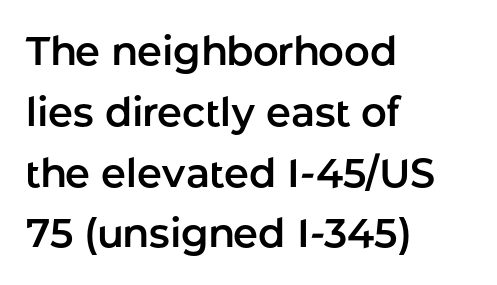
{"serif": "no", "italic": "no", "width": "normal", "stroke_contrast": "low", "x_height": "medium", "monospaced": "no", "underline": "no", "align": "left", "line_spacing": "normal", "line_spacing_ratio": 1.52, "letter_spacing": "normal", "letter_spacing_em": 0.0, "glyph_px": 40}
